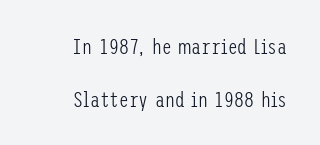
{"italic": "no", "bold": "no", "underline": "no", "align": "right", "line_spacing": "loose", "line_spacing_ratio": 2.4, "letter_spacing": "normal", "letter_spacing_em": 0.0, "glyph_px": 22}
